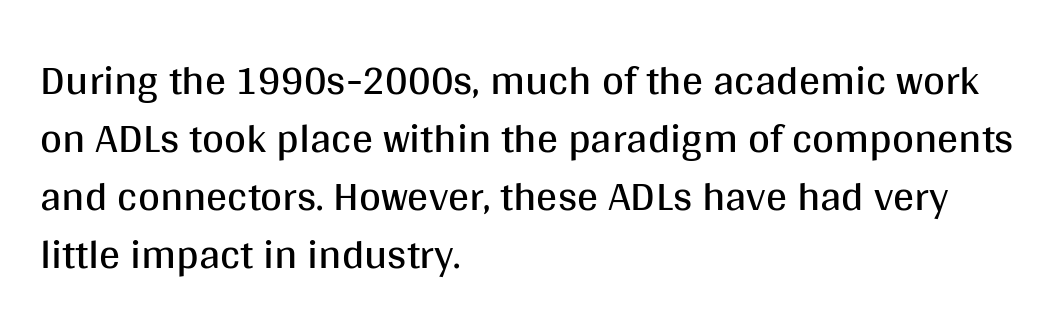
The image shows 42 px regular-weight sans-serif type, upright; set left-aligned, normal line spacing (1.38x), normal letter spacing, not underlined; medium stroke contrast and a large x-height.
